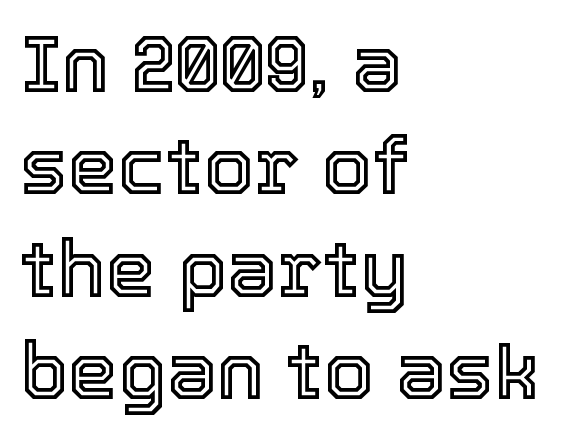
Q: Is the text italic (slanted)? A: No, it is upright.
Q: Is the text underlined? A: No.
Q: How is the paragraph aligned? A: Left-aligned.
Q: Is the spacing between letters normal or unusually wide? A: Normal.
Q: Is the spacing between lines tight, normal or loose? A: Normal.
Q: Width (condensed, normal, or wide)? A: Normal.
Q: x-height? A: Medium.
Q: Monospaced? A: No.
